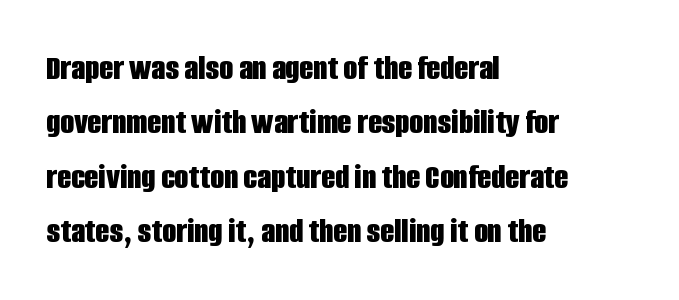
{"serif": "no", "italic": "no", "bold": "yes", "weight": "bold", "width": "condensed", "stroke_contrast": "low", "x_height": "large", "monospaced": "no", "underline": "no", "align": "left", "line_spacing": "normal", "line_spacing_ratio": 1.51, "letter_spacing": "normal", "letter_spacing_em": 0.0, "glyph_px": 36}
